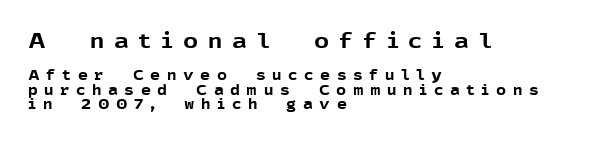
The image shows 21 px bold type, upright; set left-aligned, tight line spacing (1.03x), unusually wide letter spacing (+0.46 em), not underlined; the first (top) block is 1.5x larger.
